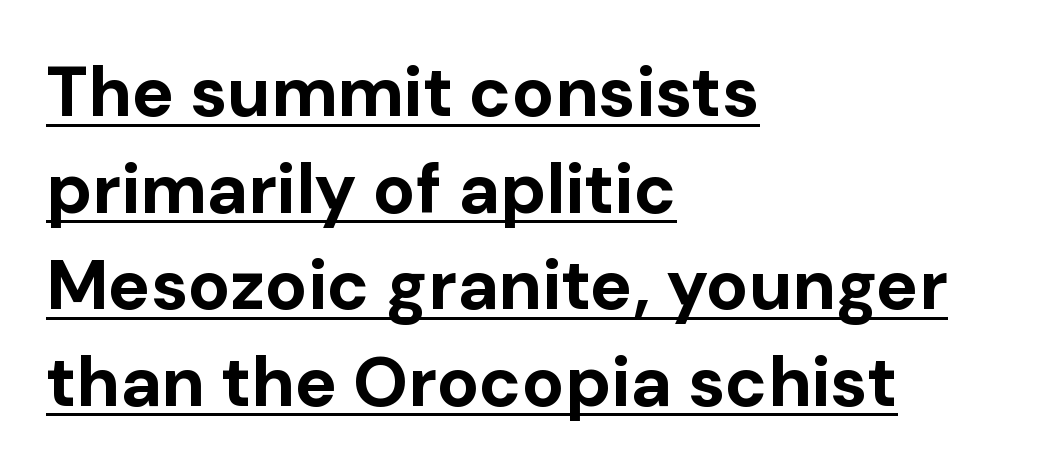
Q: Is the text bold? A: Yes.
Q: Is the text italic (slanted)? A: No, it is upright.
Q: Is the typeface a serif or a sans-serif typeface? A: Sans-serif.
Q: Is the text underlined? A: Yes.
Q: How is the paragraph aligned? A: Left-aligned.
Q: Is the spacing between letters normal or unusually wide? A: Normal.
Q: Is the spacing between lines tight, normal or loose? A: Normal.
Q: Width (condensed, normal, or wide)? A: Normal.
Q: Stroke contrast? A: Low.
Q: x-height? A: Medium.
Q: Monospaced? A: No.
